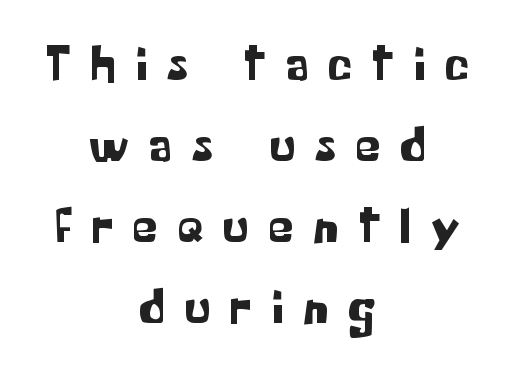
{"serif": "no", "italic": "no", "width": "normal", "stroke_contrast": "low", "x_height": "medium", "monospaced": "no", "underline": "no", "align": "center", "line_spacing": "normal", "line_spacing_ratio": 1.62, "letter_spacing": "wide", "letter_spacing_em": 0.4, "glyph_px": 50}
